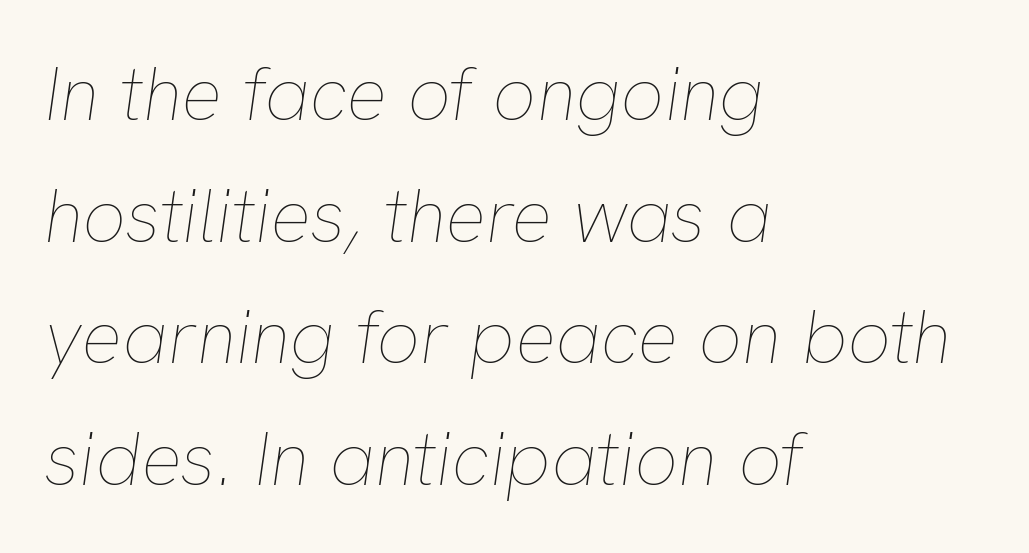
{"italic": "yes", "lean": "right", "slant_degrees": 8, "bold": "no", "weight": "thin", "width": "normal", "stroke_contrast": "low", "x_height": "medium", "monospaced": "no", "underline": "no", "align": "left", "line_spacing": "normal", "line_spacing_ratio": 1.6, "letter_spacing": "normal", "letter_spacing_em": 0.0, "glyph_px": 76}
